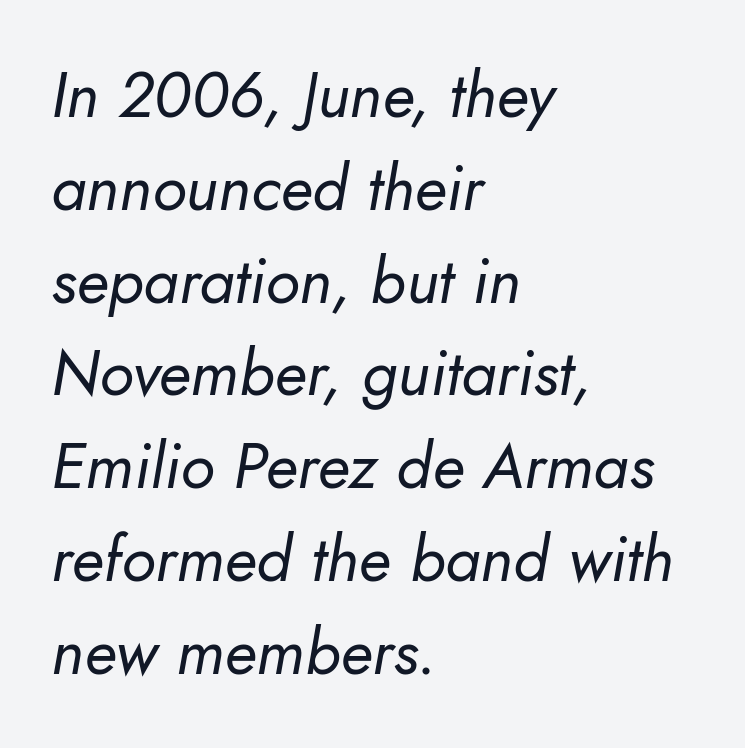
{"italic": "yes", "lean": "right", "slant_degrees": 10, "bold": "no", "weight": "regular", "width": "normal", "stroke_contrast": "low", "x_height": "small", "monospaced": "no", "underline": "no", "align": "left", "line_spacing": "normal", "line_spacing_ratio": 1.45, "letter_spacing": "normal", "letter_spacing_em": 0.0, "glyph_px": 64}
